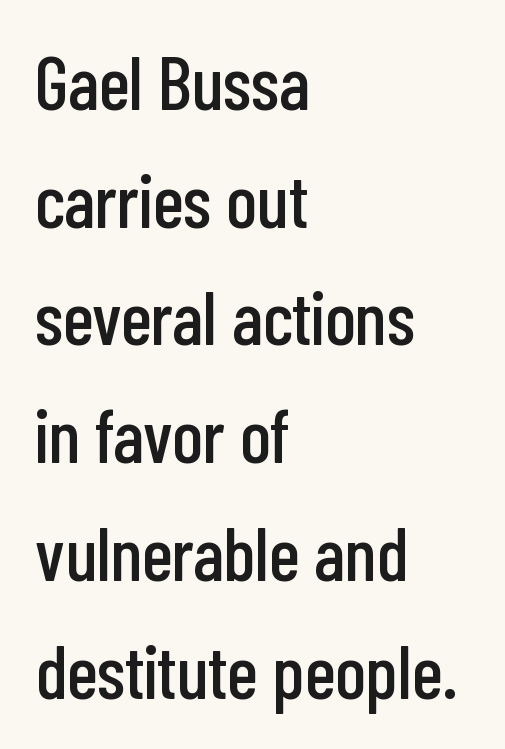
Line spacing here is normal. Here the designer chose a conventional face with non-uniform glyph widths. Regarding serifs, this sample does without them. Observe the ordinary spacing: letters are neighbours, not strangers. The rag falls on the right side of this text block.
